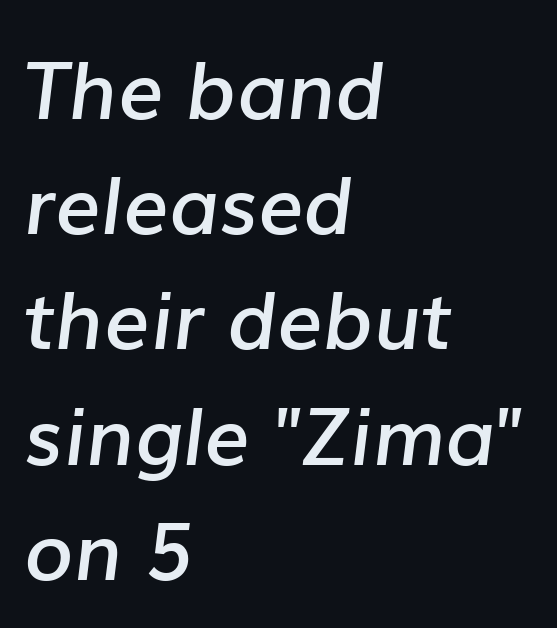
The image shows 80 px semibold type, italic (leaning right); set left-aligned, normal line spacing (1.44x), normal letter spacing, not underlined; low stroke contrast and a medium x-height.
